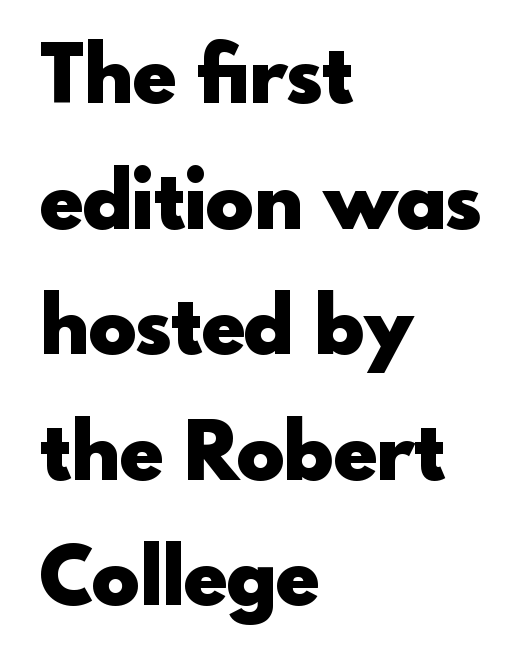
The font is running at its bold setting. Normally led — the rows are evenly, conventionally spaced. Letters rest on an invisible, unmarked baseline. Varying glyph widths throughout — classic text-font behaviour. These lines keep a tight, regular rhythm from letter to letter.
